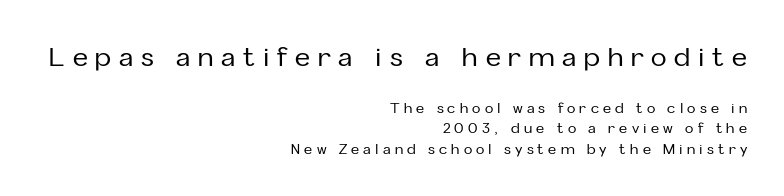
The image shows 26 px text type, upright; set right-aligned, normal line spacing (1.49x), unusually wide letter spacing (+0.3 em), not underlined; the first (top) block is 1.86x larger.
